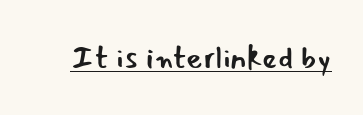
Italic: no, the glyphs are upright roman. Varying glyph widths throughout — classic text-font behaviour. The strokes carry an ordinary text weight at most. Compared with undecorated copy, this sample adds a rule below the words. Observe the ordinary spacing: letters are neighbours, not strangers.
